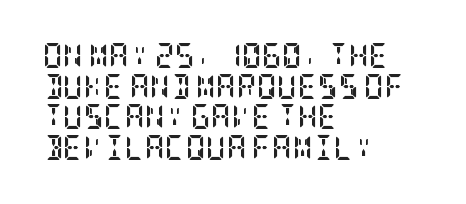
The image shows 25 px bold type, upright; set left-aligned, line spacing 1.23x, normal letter spacing, not underlined.
